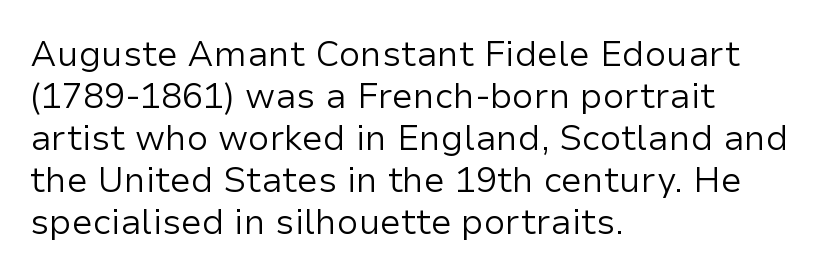
The image shows 35 px regular-weight sans-serif type, upright; set left-aligned, line spacing 1.2x, normal letter spacing, not underlined; low stroke contrast and a medium x-height.
